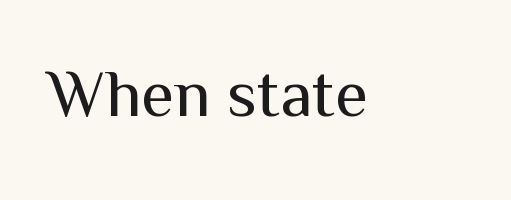
{"serif": "no", "italic": "no", "bold": "no", "weight": "regular", "width": "normal", "stroke_contrast": "medium", "x_height": "medium", "monospaced": "no", "underline": "no", "letter_spacing": "normal", "letter_spacing_em": 0.0, "glyph_px": 67}
